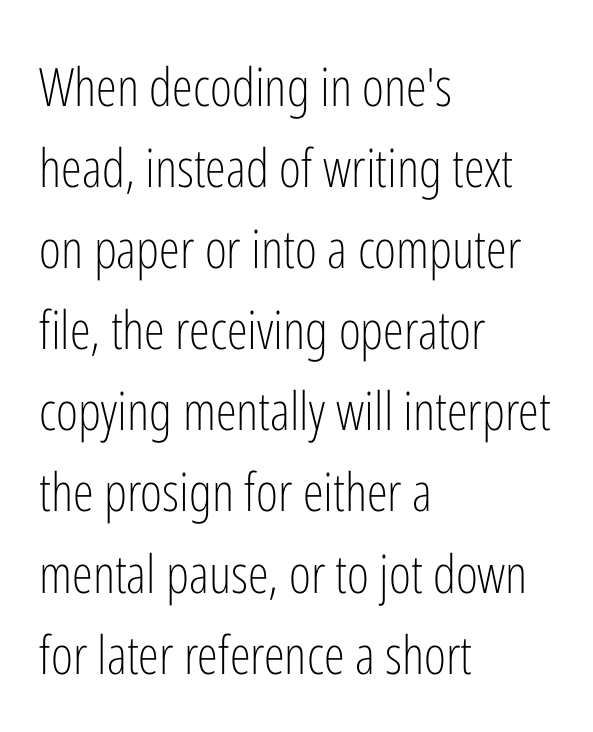
Weight: not bold — regular or lighter. This is sans-serif lettering, the kind often seen on screens and signage. Ascenders rise straight up at ninety degrees. This sample has the flowing, uneven cadence of proportional lettering. Underlining? Definitely not there.
